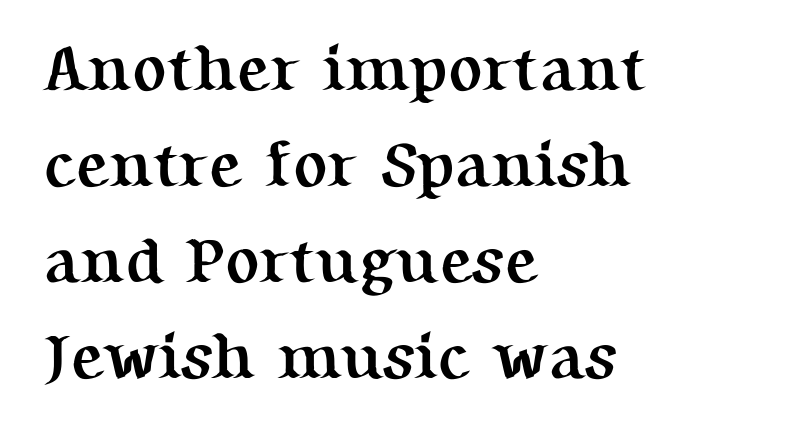
The image shows 64 px semibold serif type, upright; set left-aligned, normal line spacing (1.5x), normal letter spacing, not underlined; medium stroke contrast and a medium x-height.
